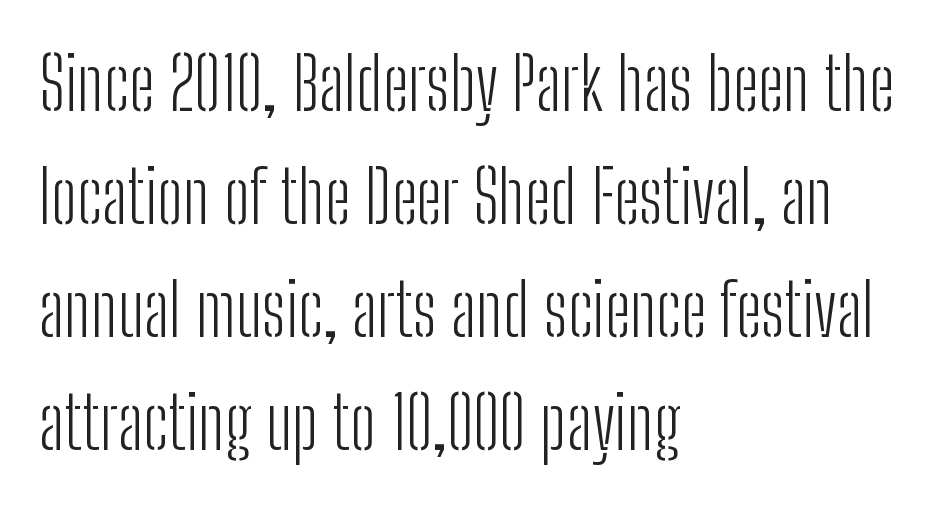
{"serif": "no", "italic": "no", "bold": "no", "weight": "light", "width": "condensed", "stroke_contrast": "low", "x_height": "medium", "monospaced": "no", "underline": "no", "align": "left", "line_spacing": "normal", "line_spacing_ratio": 1.55, "letter_spacing": "normal", "letter_spacing_em": 0.0, "glyph_px": 73}
